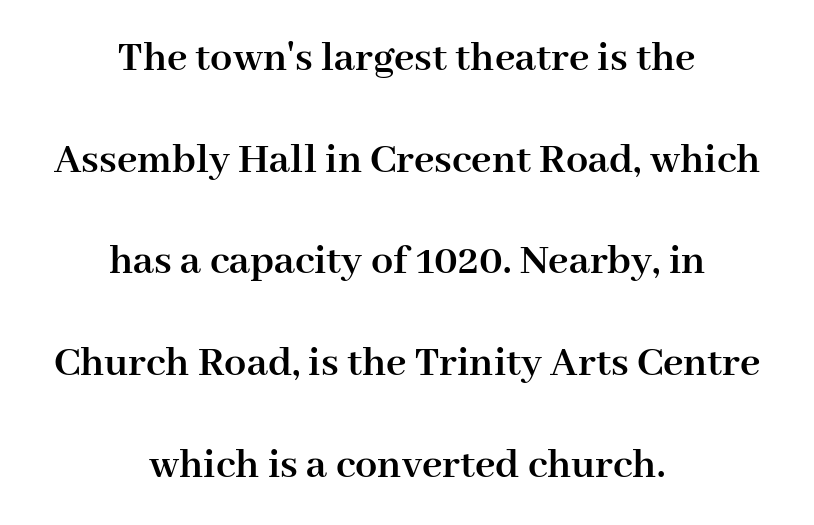
Q: Is the text bold? A: Yes.
Q: Is the text italic (slanted)? A: No, it is upright.
Q: Is the typeface a serif or a sans-serif typeface? A: Serif.
Q: Is the text underlined? A: No.
Q: How is the paragraph aligned? A: Centered.
Q: Is the spacing between letters normal or unusually wide? A: Normal.
Q: Is the spacing between lines tight, normal or loose? A: Loose.
Q: Width (condensed, normal, or wide)? A: Normal.
Q: Stroke contrast? A: High.
Q: x-height? A: Medium.
Q: Monospaced? A: No.
